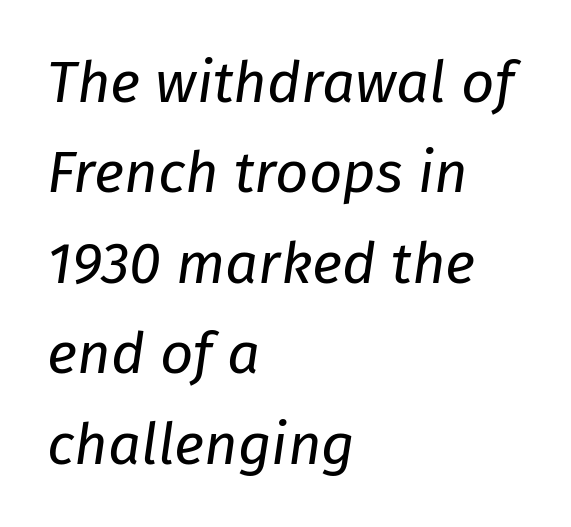
Decoration check: the copy has no underline. Tall strokes in this sample are angled rather than plumb. Vertical stems look standard width or narrower in stroke. The rendering uses natural spacing where letterforms have individual widths. How would I describe the line gaps? Plain and ordinary.
